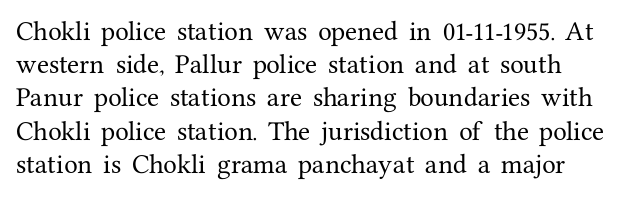
The image shows 22 px text type, upright; set normal line spacing (1.51x), normal letter spacing, not underlined.
